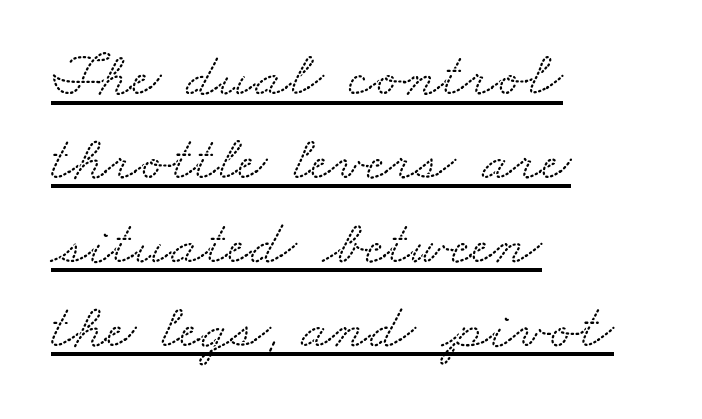
Q: Is the typeface a serif or a sans-serif typeface? A: Serif.
Q: Is the text underlined? A: Yes.
Q: How is the paragraph aligned? A: Left-aligned.
Q: Is the spacing between letters normal or unusually wide? A: Normal.
Q: Is the spacing between lines tight, normal or loose? A: Normal.
Q: Width (condensed, normal, or wide)? A: Wide.
Q: Stroke contrast? A: Low.
Q: x-height? A: Small.
Q: Monospaced? A: No.
